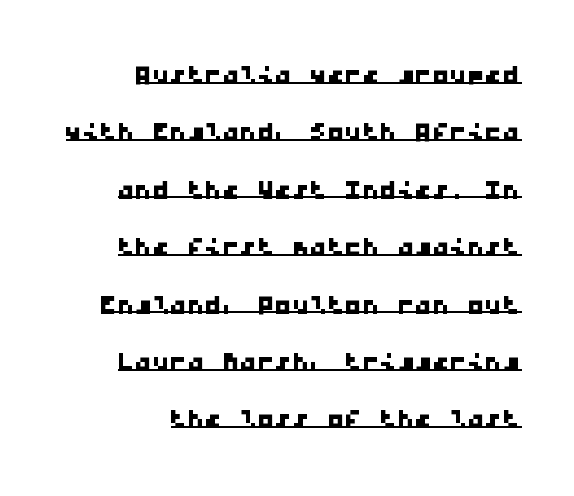
{"serif": "no", "width": "wide", "stroke_contrast": "low", "x_height": "medium", "monospaced": "yes", "underline": "yes", "align": "right", "line_spacing": "normal", "line_spacing_ratio": 1.64, "letter_spacing": "normal", "letter_spacing_em": 0.0, "glyph_px": 35}
